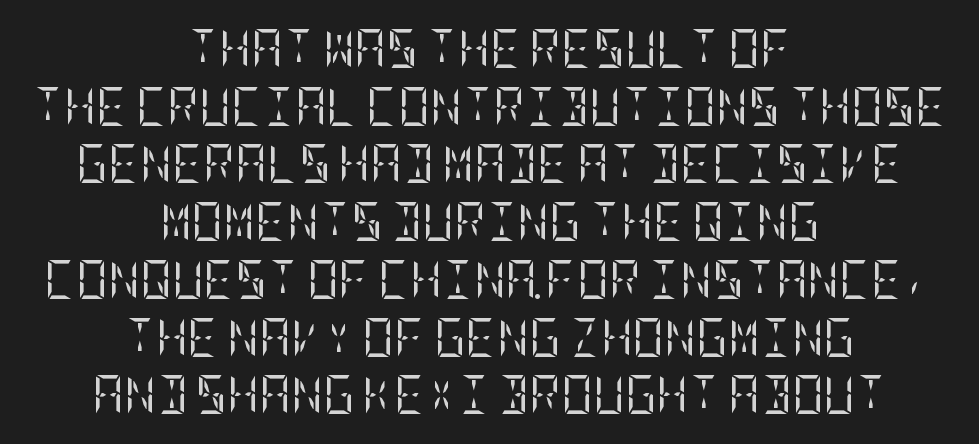
Inter-character spacing is left at the font's built-in metrics. Letters have the restrained weight of plain body copy at most. Line spacing here is normal. These lines are centered, leaving both edges ragged. Upright lettering throughout. Beneath every word, the page is bare.
